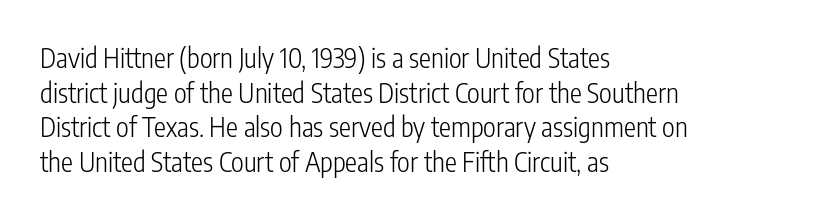
The block of text has a typical density, with ordinary space between rows. Which margin do the lines hug? The left one — the right edge is uneven. The space directly below the letters is spotless. This is the regular roman posture of the typeface. Does extra space separate the letters? No, they use regular spacing.
